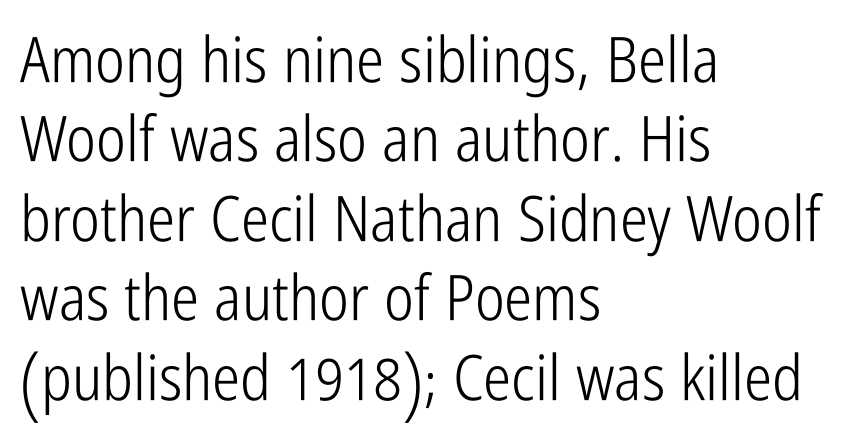
{"serif": "no", "italic": "no", "bold": "no", "weight": "light", "width": "condensed", "stroke_contrast": "low", "x_height": "medium", "monospaced": "no", "underline": "no", "align": "left", "line_spacing": "normal", "line_spacing_ratio": 1.26, "letter_spacing": "normal", "letter_spacing_em": 0.0, "glyph_px": 63}
